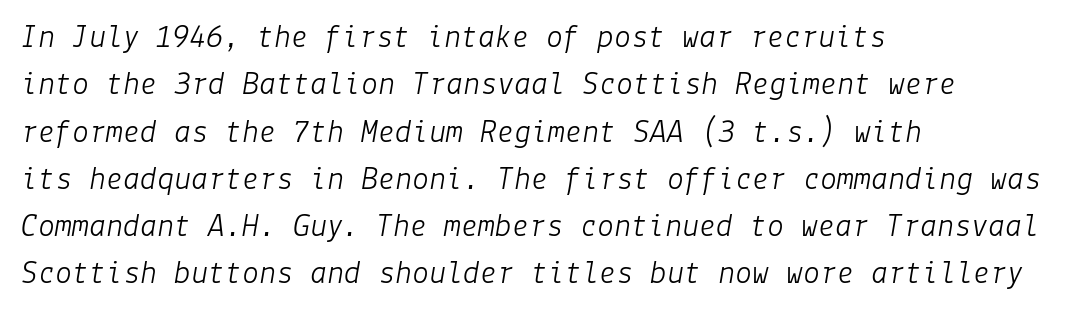
The image shows 34 px light type, italic (leaning right); set left-aligned, normal line spacing (1.39x), normal letter spacing, not underlined; low stroke contrast and a medium x-height.
